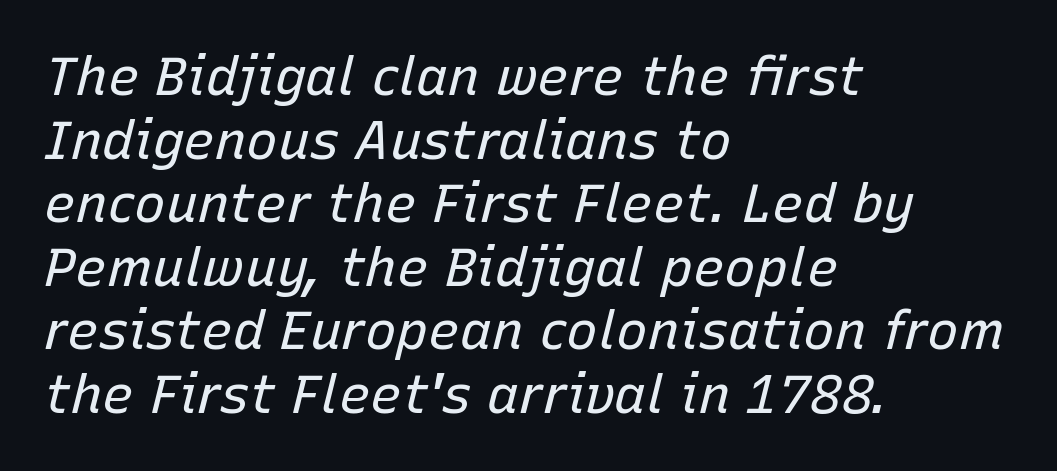
Q: Is the text bold? A: No.
Q: Is the text italic (slanted)? A: Yes, it leans right by about 15 degrees.
Q: Is the text underlined? A: No.
Q: How is the paragraph aligned? A: Left-aligned.
Q: Is the spacing between letters normal or unusually wide? A: Normal.
Q: Width (condensed, normal, or wide)? A: Normal.
Q: Stroke contrast? A: Low.
Q: x-height? A: Medium.
Q: Monospaced? A: No.
